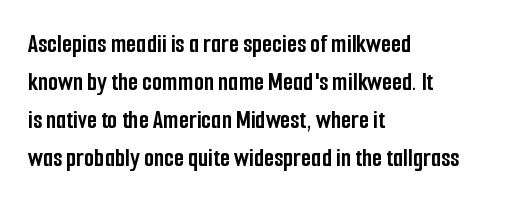
Q: Is the text bold? A: Yes.
Q: Is the text italic (slanted)? A: No, it is upright.
Q: Is the text underlined? A: No.
Q: How is the paragraph aligned? A: Left-aligned.
Q: Is the spacing between letters normal or unusually wide? A: Normal.
Q: Is the spacing between lines tight, normal or loose? A: Normal.
